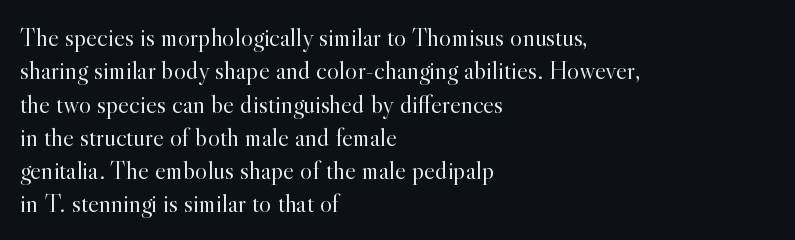
Q: Is the text bold? A: No.
Q: Is the text italic (slanted)? A: No, it is upright.
Q: Is the text underlined? A: No.
Q: How is the paragraph aligned? A: Left-aligned.
Q: Is the spacing between letters normal or unusually wide? A: Normal.
Q: Is the spacing between lines tight, normal or loose? A: Normal.
